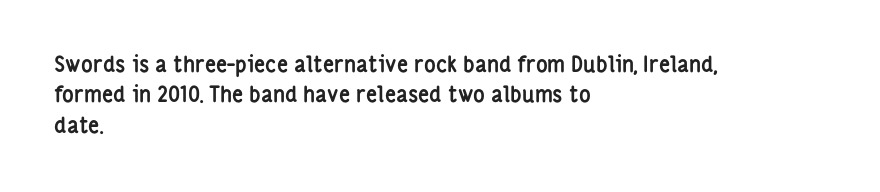
Q: Is the text bold? A: Yes.
Q: Is the text italic (slanted)? A: No, it is upright.
Q: Is the text underlined? A: No.
Q: How is the paragraph aligned? A: Left-aligned.
Q: Is the spacing between letters normal or unusually wide? A: Normal.
Q: Is the spacing between lines tight, normal or loose? A: Normal.
